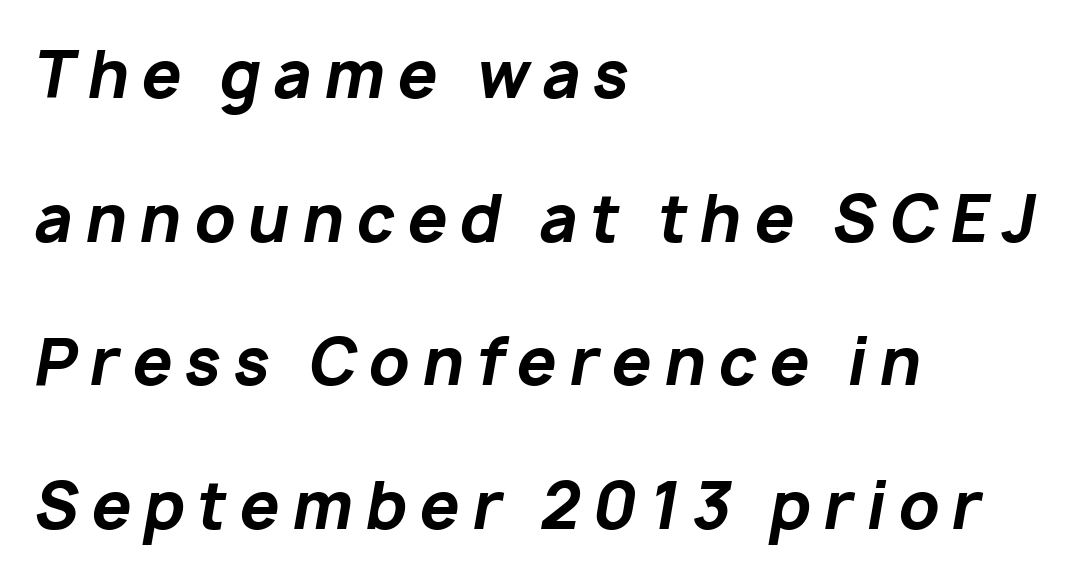
Just letters on the line, the space beneath them empty. Spacing verdict: proportional, widths tailored to each character. This rendering widens character spacing well past its baseline value. The typesetting leans heavy: a genuine bold.
